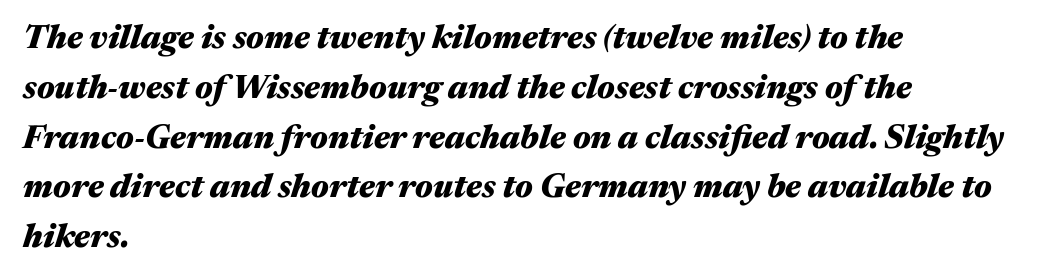
The image shows 33 px heavy, wide type, italic (leaning right); set left-aligned, normal line spacing (1.51x), normal letter spacing, not underlined; medium stroke contrast and a medium x-height.
